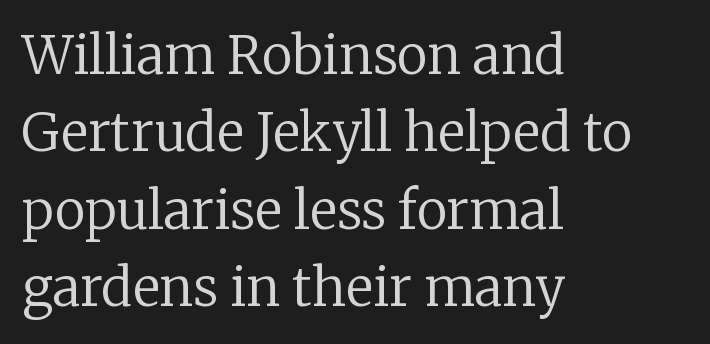
The image shows 52 px regular-weight serif type, upright; set left-aligned, normal line spacing (1.49x), normal letter spacing, not underlined; low stroke contrast and a medium x-height.
